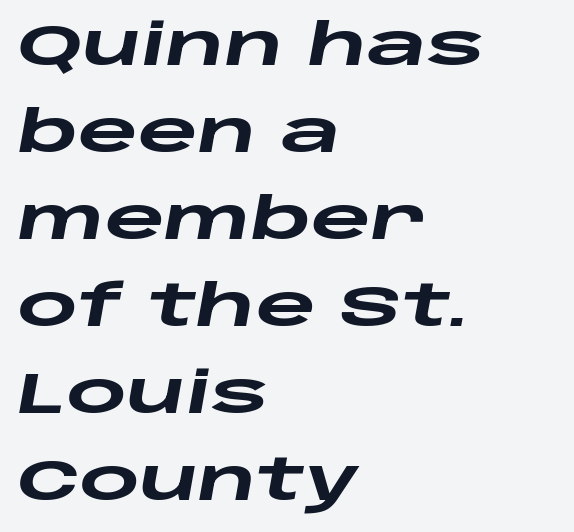
The image shows 58 px heavy, wide type, italic (leaning right); set left-aligned, normal line spacing (1.5x), normal letter spacing, not underlined; low stroke contrast and a large x-height.
